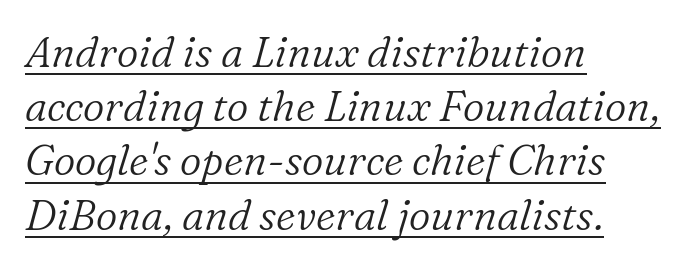
The image shows 42 px light serif type, italic (leaning right); set left-aligned, normal line spacing (1.29x), normal letter spacing, underlined; low stroke contrast and a medium x-height.
